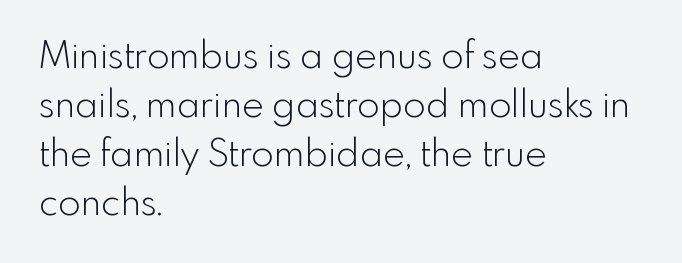
The rendering anchors every line to the left-hand side. Lines of text with bare space underneath. These lines keep a tight, regular rhythm from letter to letter. Looks like regular typesetting: each glyph gets only the width it needs. Nothing heavy about these letters — not bold at all.
